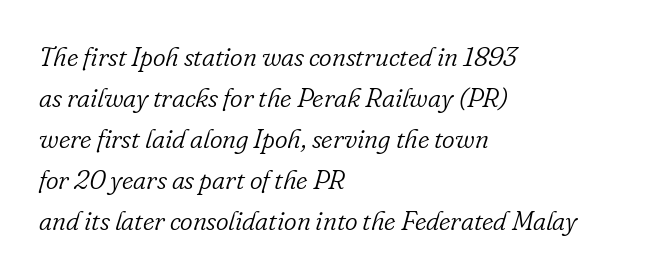
Beneath every word, the page is bare. Summary of weight: not heavy and not bold. The text carries the slant typical of an italic or oblique font. Short and long lines alike share a common starting point at left. Leading matches the norm, producing a regular column. The type is set solid horizontally, with unmodified tracking.
